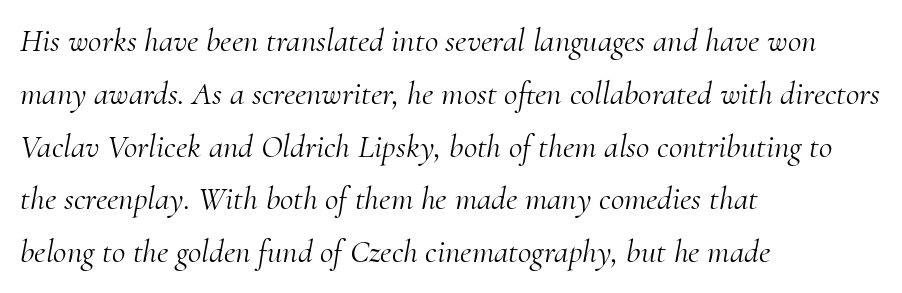
The specimen omits any rule beneath the text block's lines. The typesetter chose a ragged-right arrangement here. Spacing verdict: proportional, widths tailored to each character. Compared with typical body copy, the letter spacing here is the same. These glyphs show unthickened strokes, regular width or finer.
